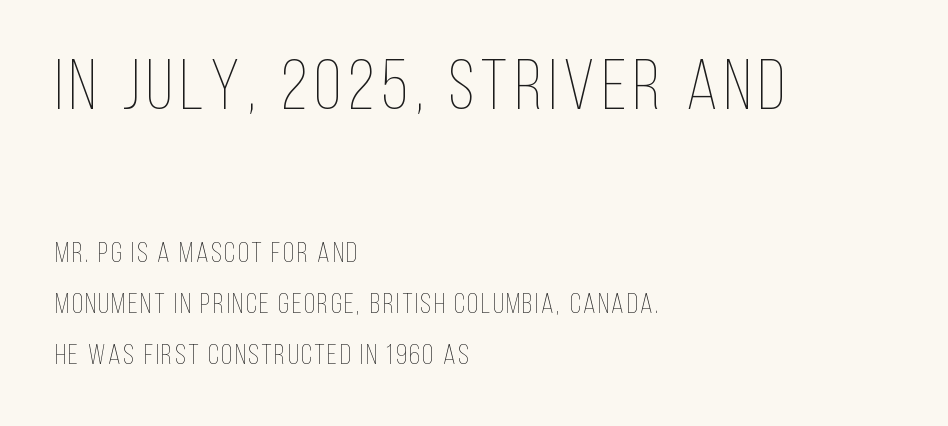
No word sits above an underline. Heft: none added — not bold. A typesetter would call this proportional, since set widths differ per character. Which chunk is bigger? The first one — the top block dwarfs the bottom. Nope, not italic — everything's standing straight. One-word summary of the alignment: left.
